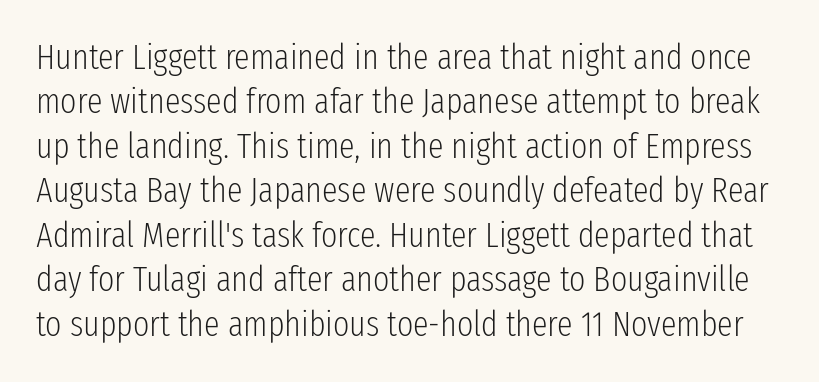
Posture: straight, roman, zero tilt. I'd call this a sans setting — the letters go barefoot. The letterforms sit at book weight or below. Compared with typical paragraphs, the rows here are spaced about the same. The letters sit at their default tracking, neither squeezed nor spread. A bare baseline throughout the passage.
